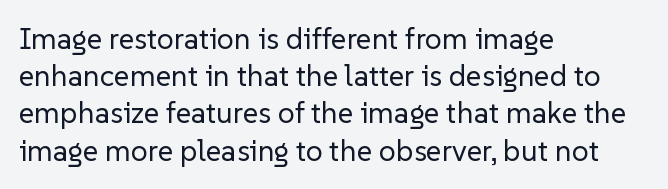
The image shows 30 px regular-weight sans-serif type, upright; set left-aligned, line spacing 1.24x, normal letter spacing, not underlined; low stroke contrast and a medium x-height.
